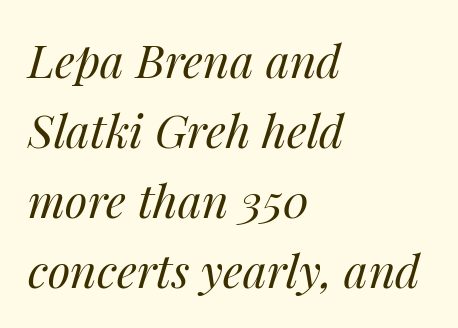
Characters follow at the spacing the type designer built in. There's an unmistakable incline to the writing here. You could not count columns in this text — the font is proportionally spaced. Clear beneath every line of the passage. Unbolded letterforms with no extra heft.
